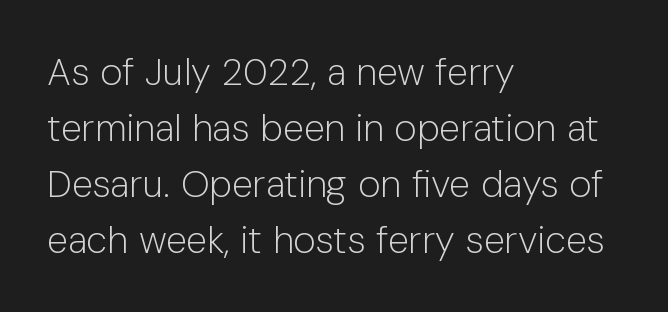
The face used here is a sans, in the tradition of grotesques and geometrics. Heft: none added — not bold. The gap between lines stays unmarked. Do the letters lean? They stand straight. Regular leading. Horizontal alignment here is leftward, the default for most running prose.
